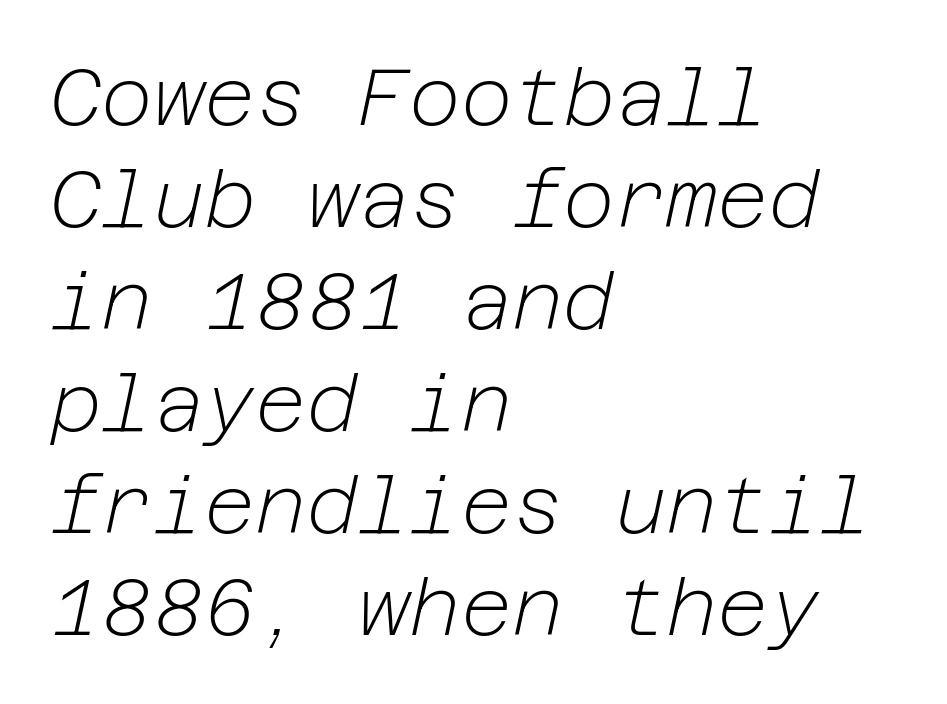
{"italic": "yes", "lean": "right", "slant_degrees": 12, "bold": "no", "weight": "light", "width": "normal", "stroke_contrast": "low", "x_height": "medium", "underline": "no", "align": "left", "line_spacing": "normal", "line_spacing_ratio": 1.29, "letter_spacing": "normal", "letter_spacing_em": 0.0, "glyph_px": 79}
